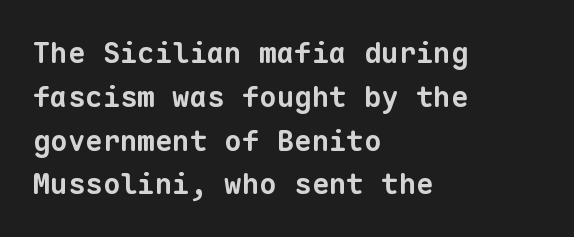
{"serif": "no", "bold": "yes", "weight": "bold", "width": "normal", "stroke_contrast": "low", "x_height": "medium", "monospaced": "yes", "underline": "no", "align": "left", "line_spacing": "normal", "line_spacing_ratio": 1.51, "letter_spacing": "normal", "letter_spacing_em": 0.0, "glyph_px": 29}
